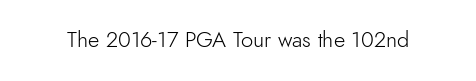
Q: Is the text bold? A: No.
Q: Is the text italic (slanted)? A: No, it is upright.
Q: Is the text underlined? A: No.
Q: Is the spacing between letters normal or unusually wide? A: Normal.
